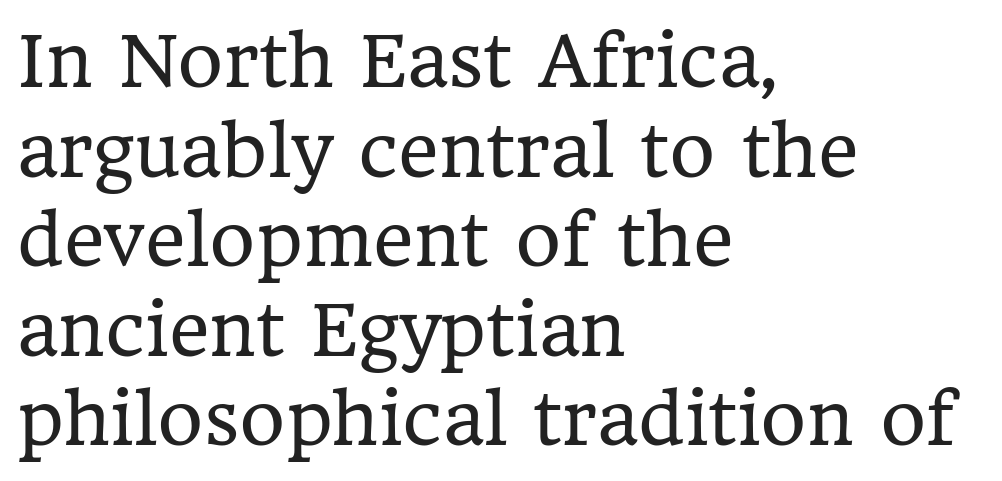
The image shows 70 px regular-weight serif type, upright; set left-aligned, normal line spacing (1.28x), normal letter spacing, not underlined; low stroke contrast and a medium x-height.
